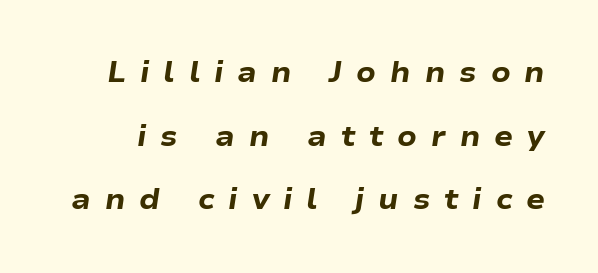
Airy leading. Plenty of ink on the page — the face is bold. Italic? Definitely — the glyphs are oblique. Descenders hang freely into open space. The rendering uses natural spacing where letterforms have individual widths. Words appear elongated and porous because spacing is wide.
